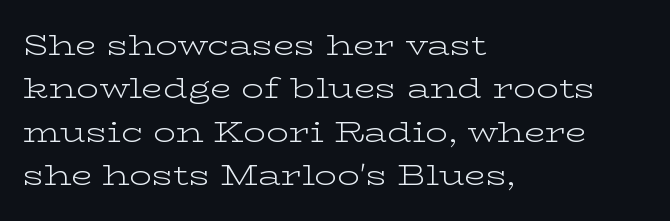
{"serif": "yes", "italic": "no", "bold": "no", "weight": "light", "width": "wide", "stroke_contrast": "low", "x_height": "medium", "monospaced": "no", "underline": "no", "align": "left", "line_spacing": "normal", "line_spacing_ratio": 1.55, "letter_spacing": "normal", "letter_spacing_em": 0.0, "glyph_px": 28}
